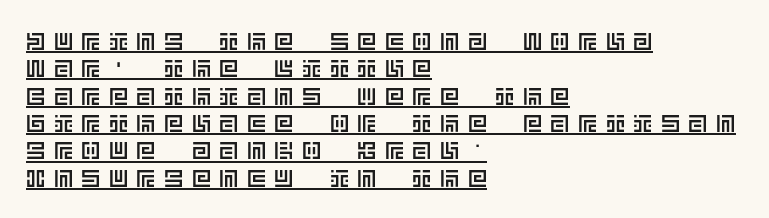
The face used here appears with an underline applied. The lettering stays uniformly vertical, giving the passage a roman look. Notice how descenders almost collide with the ascenders below — that's tight leading. Notice how the passage keeps a crisp vertical edge on the left only. In terms of letterspacing, this is a distinctly airy, spread setting.
